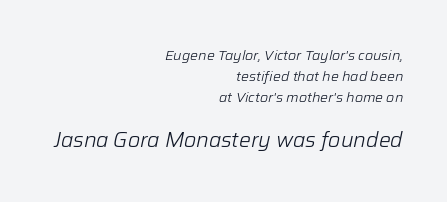
{"italic": "yes", "lean": "right", "slant_degrees": 12, "bold": "no", "underline": "no", "align": "right", "line_spacing": "normal", "line_spacing_ratio": 1.49, "letter_spacing": "normal", "letter_spacing_em": 0.0, "larger_block": "second", "size_ratio": 1.5, "glyph_px": 21}
